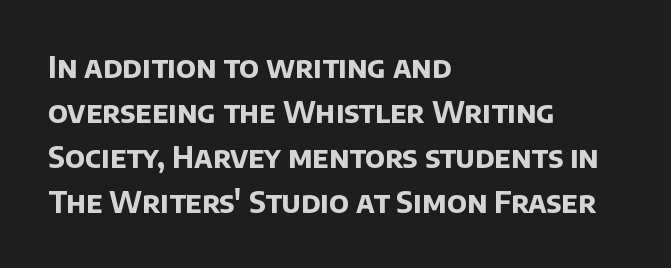
Bare-footed words on every line. Compared with typical paragraphs, the rows here are spaced about the same. The strokes are fattened all the way to bold. The rendering uses natural spacing where letterforms have individual widths. This sample uses a sans-serif face.
